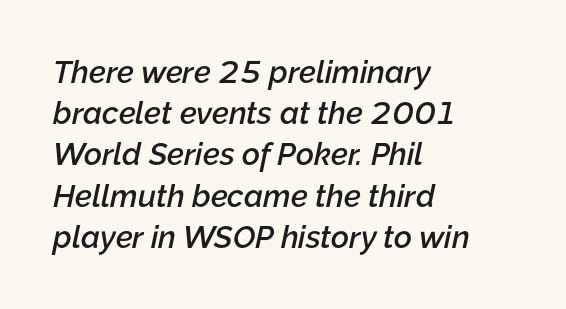
The image shows 31 px semibold type, italic (leaning right); set left-aligned, normal line spacing (1.33x), normal letter spacing, not underlined; low stroke contrast and a medium x-height.
